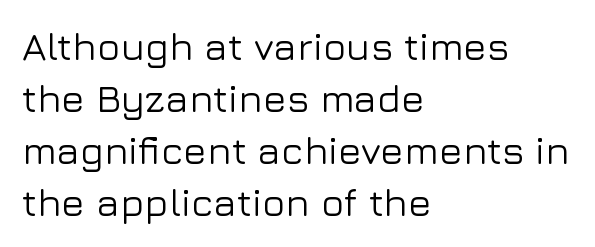
{"serif": "no", "italic": "no", "width": "normal", "stroke_contrast": "low", "x_height": "medium", "monospaced": "no", "underline": "no", "align": "left", "line_spacing": "normal", "line_spacing_ratio": 1.33, "letter_spacing": "normal", "letter_spacing_em": 0.0, "glyph_px": 39}
